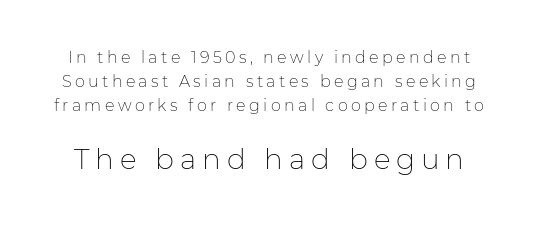
The image shows 28 px thin sans-serif type, upright; set normal line spacing (1.5x), unusually wide letter spacing (+0.21 em), not underlined; the second (bottom) block is 1.75x larger; low stroke contrast and a medium x-height.
